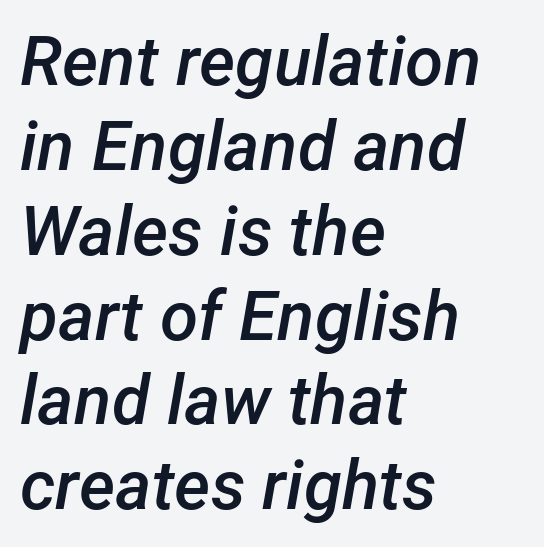
Q: Is the text bold? A: Semi-bold.
Q: Is the text italic (slanted)? A: Yes, it leans right by about 12 degrees.
Q: Is the text underlined? A: No.
Q: How is the paragraph aligned? A: Left-aligned.
Q: Is the spacing between letters normal or unusually wide? A: Normal.
Q: Width (condensed, normal, or wide)? A: Normal.
Q: Stroke contrast? A: Low.
Q: x-height? A: Medium.
Q: Monospaced? A: No.
